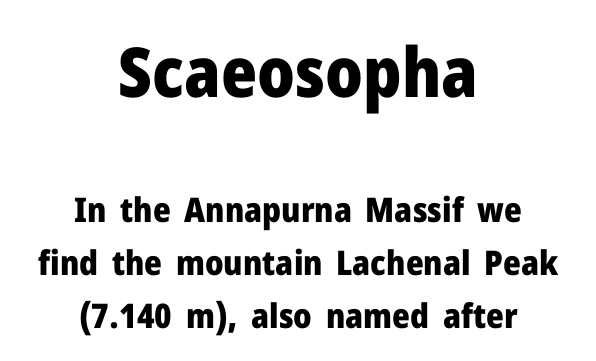
The image shows 69 px heavy sans-serif type, upright; set centered, normal line spacing (1.55x), normal letter spacing, not underlined; the first (top) block is 2.03x larger; low stroke contrast and a medium x-height.
